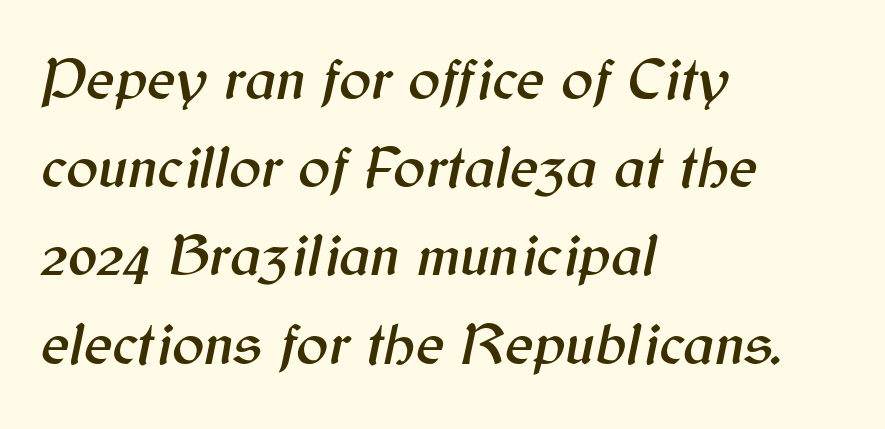
The image shows 60 px text type, italic (leaning right); set left-aligned, normal line spacing (1.47x), normal letter spacing, not underlined; medium stroke contrast and a medium x-height.
